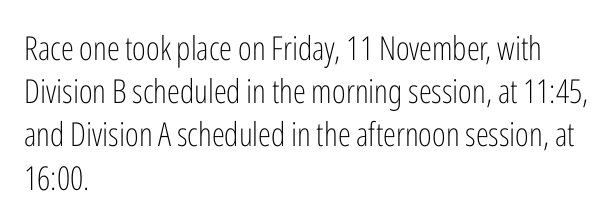
This rendering employs a face without finishing strokes, i.e., a sans-serif. The strip under each line holds only bare page. Where is the straight margin? On the left. Glyph-to-glyph distance matches everyday printed text. Here the designer chose a conventional face with non-uniform glyph widths.
